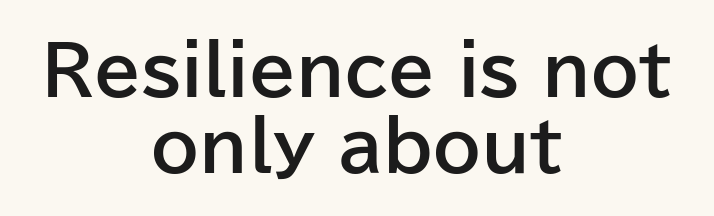
{"serif": "no", "italic": "no", "bold": "yes", "weight": "bold", "width": "normal", "stroke_contrast": "low", "x_height": "medium", "monospaced": "no", "underline": "no", "align": "center", "line_spacing": "tight", "line_spacing_ratio": 1.12, "letter_spacing": "normal", "letter_spacing_em": 0.0, "glyph_px": 68}
